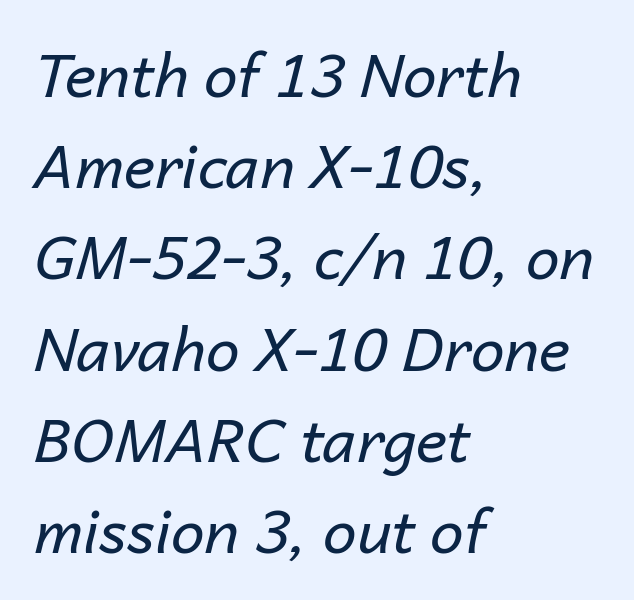
Q: Is the text bold? A: No.
Q: Is the text italic (slanted)? A: Yes, it leans right by about 14 degrees.
Q: Is the text underlined? A: No.
Q: How is the paragraph aligned? A: Left-aligned.
Q: Is the spacing between letters normal or unusually wide? A: Normal.
Q: Is the spacing between lines tight, normal or loose? A: Normal.
Q: Width (condensed, normal, or wide)? A: Normal.
Q: Stroke contrast? A: Low.
Q: x-height? A: Medium.
Q: Monospaced? A: No.
